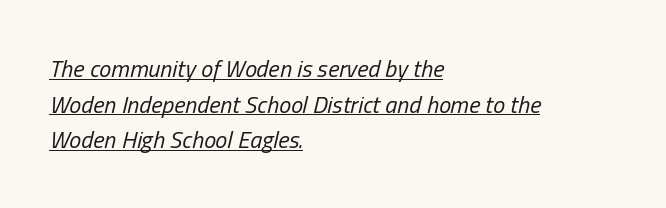
{"italic": "yes", "lean": "right", "slant_degrees": 13, "bold": "no", "underline": "yes", "align": "left", "line_spacing": "normal", "line_spacing_ratio": 1.48, "letter_spacing": "normal", "letter_spacing_em": 0.0, "glyph_px": 24}
